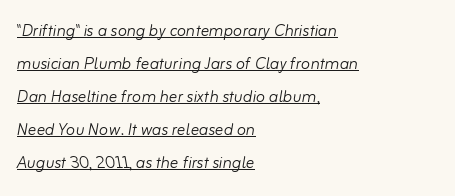
The image shows 21 px text type, italic (leaning right); set left-aligned, normal line spacing (1.57x), normal letter spacing, underlined.
